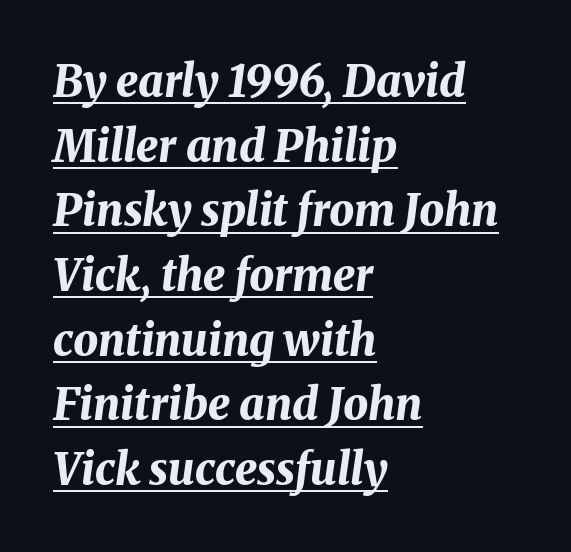
Looks like someone drew a line under every word here. The face used here is proportionally spaced, like ordinary book or web type. This sample keeps an unexceptional amount of space between lines. A typesetter would call this zero additional tracking.
